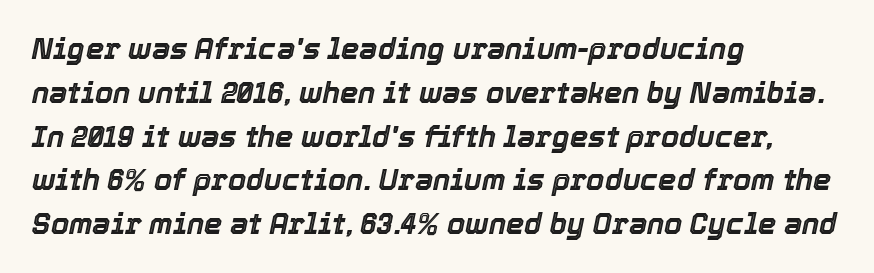
The lines are quadded left. Here the designer chose a conventional face with non-uniform glyph widths. Each row of text sits above clean, open space. The text carries the slant typical of an italic or oblique font. Reading down the column, the eye jumps a familiar distance to each next line.
